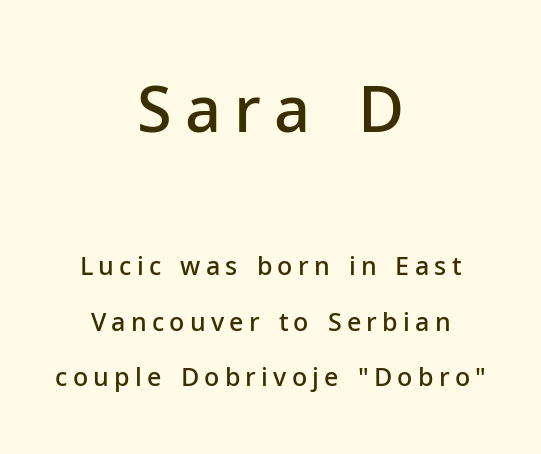
{"serif": "no", "italic": "no", "bold": "semi", "weight": "semibold", "width": "normal", "stroke_contrast": "low", "x_height": "medium", "monospaced": "no", "underline": "no", "align": "center", "line_spacing": "loose", "line_spacing_ratio": 2.23, "letter_spacing": "wide", "letter_spacing_em": 0.21, "larger_block": "first", "size_ratio": 2.52, "glyph_px": 63}
